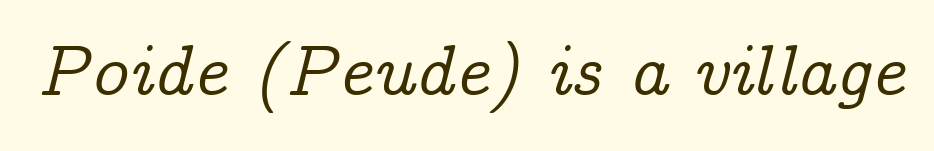
Q: Is the text italic (slanted)? A: Yes, it leans right by about 14 degrees.
Q: Is the typeface a serif or a sans-serif typeface? A: Serif.
Q: Is the text underlined? A: No.
Q: Is the spacing between letters normal or unusually wide? A: Normal.
Q: Width (condensed, normal, or wide)? A: Normal.
Q: Stroke contrast? A: Low.
Q: x-height? A: Medium.
Q: Monospaced? A: No.
